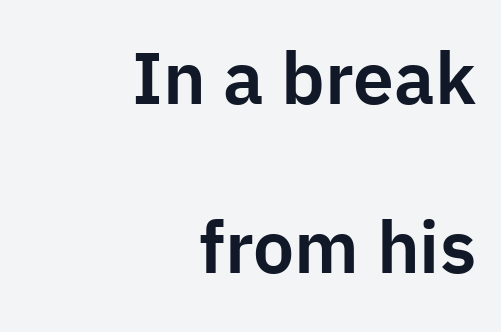
The passage shown is typed in a proportional face where columns would drift. One glance says open: line gaps are wider than usual. Rule under the text: the space is simply empty. The typesetter chose a ragged-left arrangement here. Nope, not italic — everything's standing straight. The rendering shows plain stroke endings on the letterforms — a sans-serif design.
